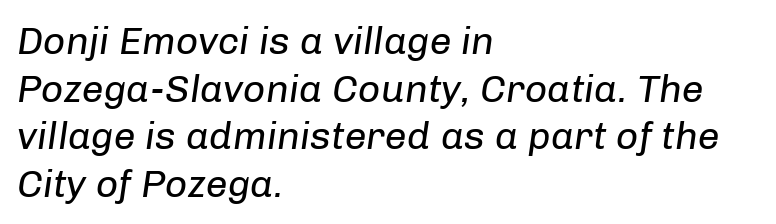
The image shows 39 px regular-weight type, italic (leaning right); set left-aligned, line spacing 1.22x, normal letter spacing, not underlined; low stroke contrast and a medium x-height.
